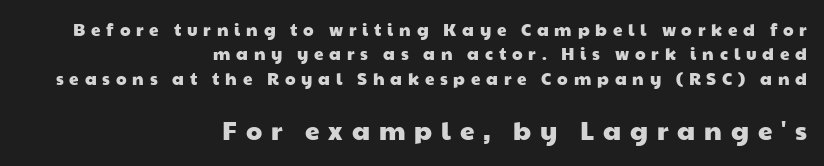
Q: Is the text underlined? A: No.
Q: How is the paragraph aligned? A: Right-aligned.
Q: Is the spacing between letters normal or unusually wide? A: Unusually wide.
Q: Is the spacing between lines tight, normal or loose? A: Normal.
Q: Which block of text is set in a larger size, the first (top) or the second (bottom)? A: The second (bottom) one.
